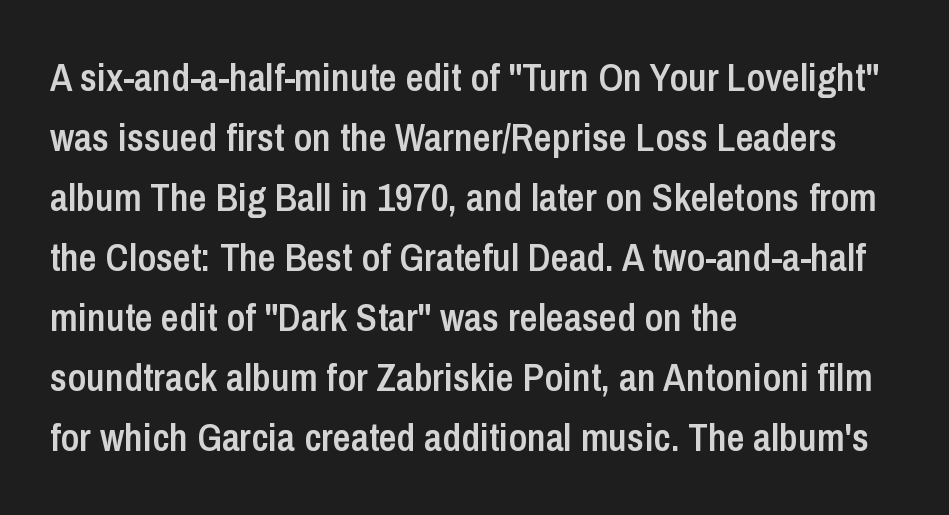
This sample has the flowing, uneven cadence of proportional lettering. Regarding serifs, this sample does without them. The rows are spaced the way most documents space them. Glance below the letters and you will spot only blank space.
